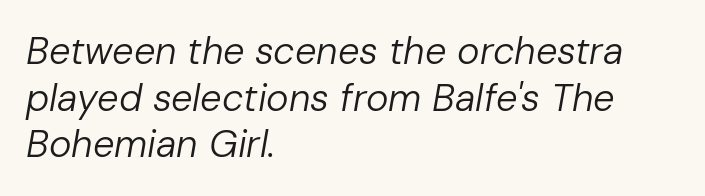
{"italic": "yes", "lean": "right", "slant_degrees": 10, "bold": "no", "weight": "regular", "width": "normal", "stroke_contrast": "low", "x_height": "medium", "monospaced": "no", "underline": "no", "align": "left", "line_spacing_ratio": 1.23, "letter_spacing": "normal", "letter_spacing_em": 0.0, "glyph_px": 38}
